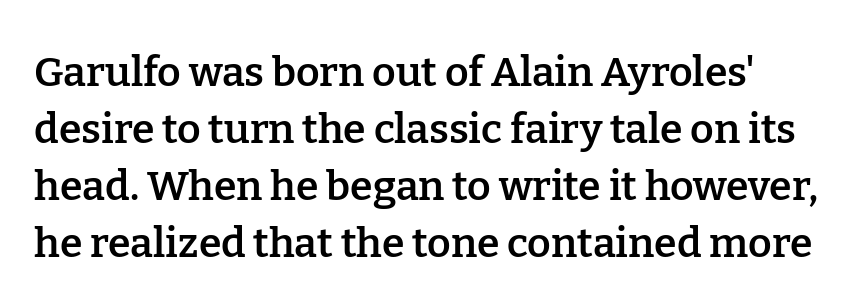
Q: Is the text bold? A: Semi-bold.
Q: Is the text italic (slanted)? A: No, it is upright.
Q: Is the typeface a serif or a sans-serif typeface? A: Serif.
Q: Is the text underlined? A: No.
Q: Is the spacing between letters normal or unusually wide? A: Normal.
Q: Is the spacing between lines tight, normal or loose? A: Normal.
Q: Width (condensed, normal, or wide)? A: Normal.
Q: Stroke contrast? A: Low.
Q: x-height? A: Medium.
Q: Monospaced? A: No.
